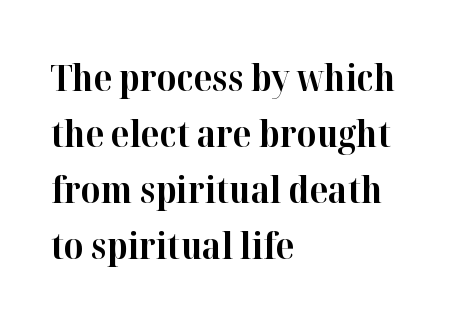
What's the leading like? Ordinary, nothing unusual. Beneath every word, the page is bare. This rendering uses left alignment, leaving the right contour irregular. No italicization has been applied; the sample stays upright. Each word holds together tightly as a unit, with standard inter-letter gaps. Character widths vary here, with narrow letters taking less room than wide ones.
